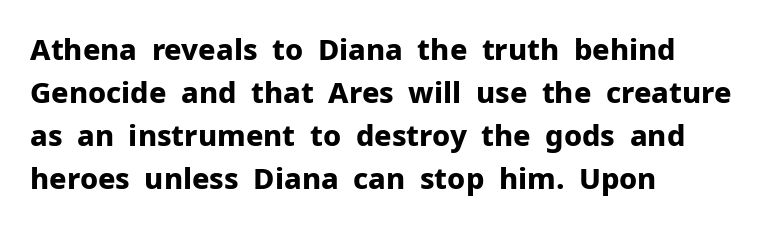
The image shows 29 px bold sans-serif type, upright; set left-aligned, normal line spacing (1.48x), normal letter spacing, not underlined; low stroke contrast and a medium x-height.
